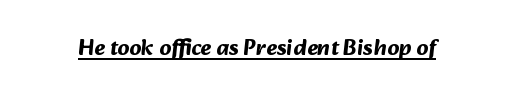
Q: Is the text bold? A: Yes.
Q: Is the text underlined? A: Yes.
Q: Is the spacing between letters normal or unusually wide? A: Normal.
